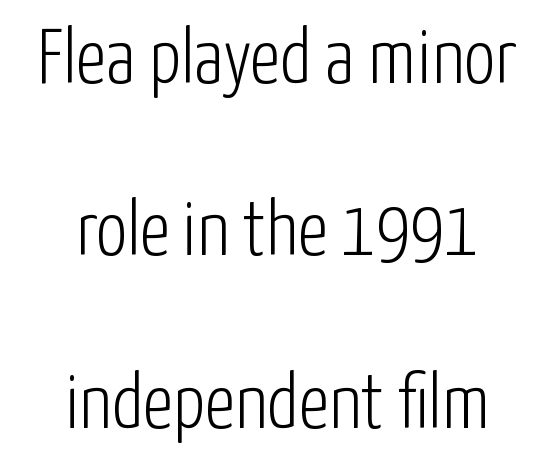
Q: Is the text bold? A: No.
Q: Is the text italic (slanted)? A: No, it is upright.
Q: Is the typeface a serif or a sans-serif typeface? A: Sans-serif.
Q: Is the text underlined? A: No.
Q: How is the paragraph aligned? A: Centered.
Q: Is the spacing between letters normal or unusually wide? A: Normal.
Q: Is the spacing between lines tight, normal or loose? A: Loose.
Q: Width (condensed, normal, or wide)? A: Condensed.
Q: Stroke contrast? A: Low.
Q: x-height? A: Medium.
Q: Monospaced? A: No.
